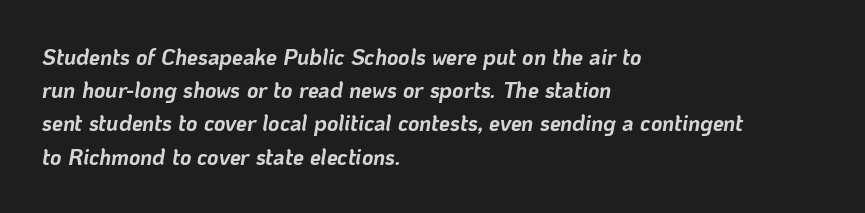
{"italic": "yes", "lean": "right", "slant_degrees": 10, "bold": "yes", "underline": "no", "align": "left", "line_spacing": "normal", "line_spacing_ratio": 1.51, "letter_spacing": "normal", "letter_spacing_em": 0.0, "glyph_px": 22}
